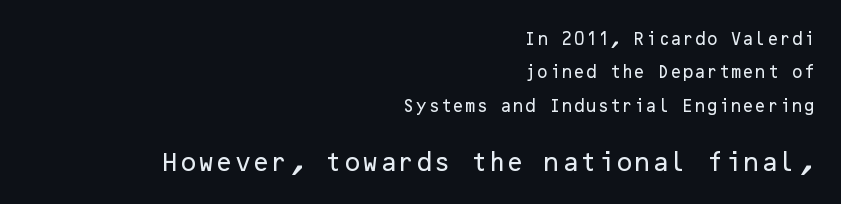
Q: Is the text italic (slanted)? A: No, it is upright.
Q: Is the text underlined? A: No.
Q: How is the paragraph aligned? A: Right-aligned.
Q: Is the spacing between letters normal or unusually wide? A: Normal.
Q: Is the spacing between lines tight, normal or loose? A: Loose.
Q: Which block of text is set in a larger size, the first (top) or the second (bottom)? A: The second (bottom) one.
